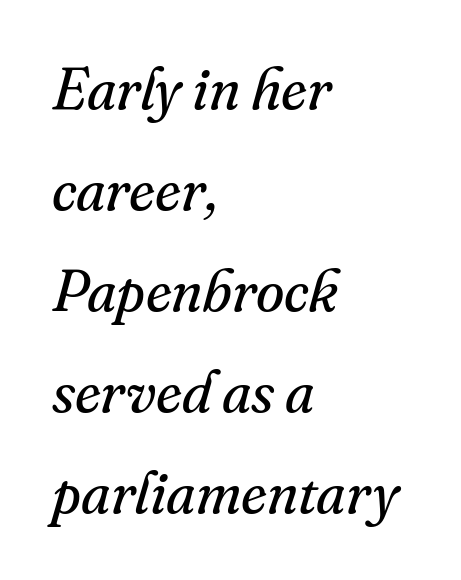
{"serif": "yes", "italic": "yes", "lean": "right", "slant_degrees": 16, "bold": "no", "weight": "regular", "width": "normal", "stroke_contrast": "medium", "x_height": "small", "monospaced": "no", "underline": "no", "align": "left", "line_spacing_ratio": 1.74, "letter_spacing": "normal", "letter_spacing_em": 0.0, "glyph_px": 58}
